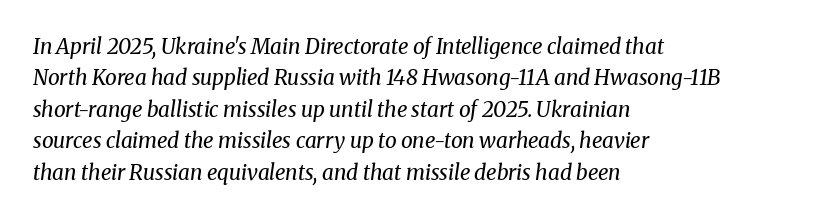
Every character sits at an angle, as italics do. Here the glyphs are tracked normally, forming tight word shapes. A normal amount of white space separates one row of letters from the next. Alignment: flush left. Compared with a typical body face, this is equally light or lighter still. Check under the words: just untouched page.
